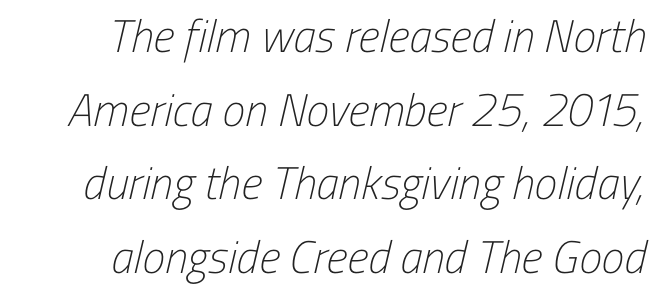
{"serif": "no", "bold": "no", "weight": "light", "width": "condensed", "stroke_contrast": "low", "x_height": "medium", "monospaced": "no", "underline": "no", "line_spacing": "normal", "line_spacing_ratio": 1.6, "letter_spacing": "normal", "letter_spacing_em": 0.0, "glyph_px": 46}
